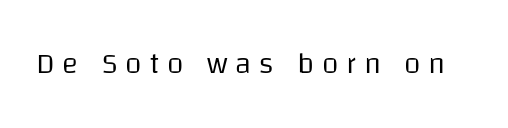
Here the glyphs are tracked loosely, breaking word shapes into spaced letters. No chunkiness to these letters — they're not bold. Italic: no, the glyphs are upright roman. Stroke terminals: plain, sans-serif. Bare-footed words on every line. The rendering uses natural spacing where letterforms have individual widths.
